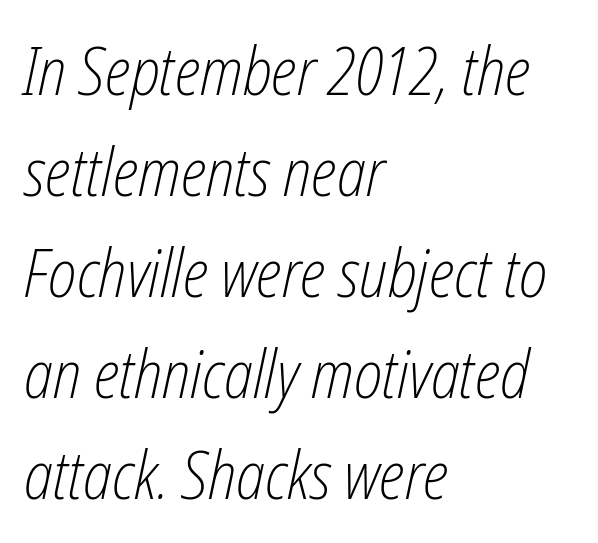
Standard letterfit; no display-style spreading of the glyphs. These glyphs show unthickened strokes, regular width or finer. Slanted lettering throughout. Rows of type keep a routine distance in the vertical direction.
